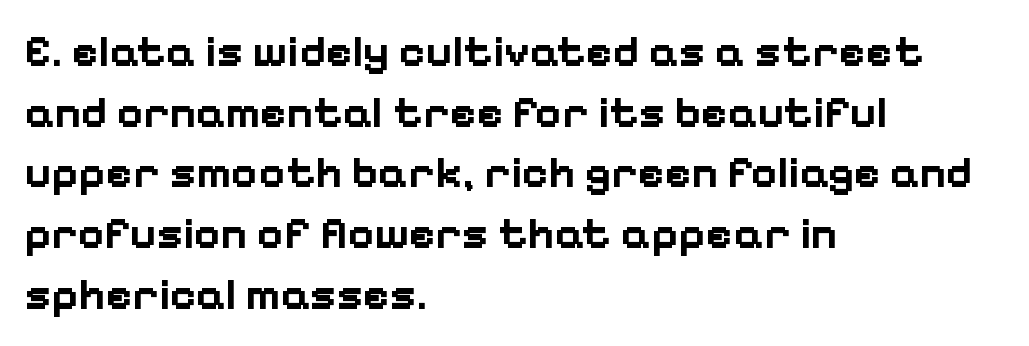
The image shows 45 px bold sans-serif type, upright; set left-aligned, normal line spacing (1.35x), normal letter spacing, not underlined; low stroke contrast and a medium x-height.
